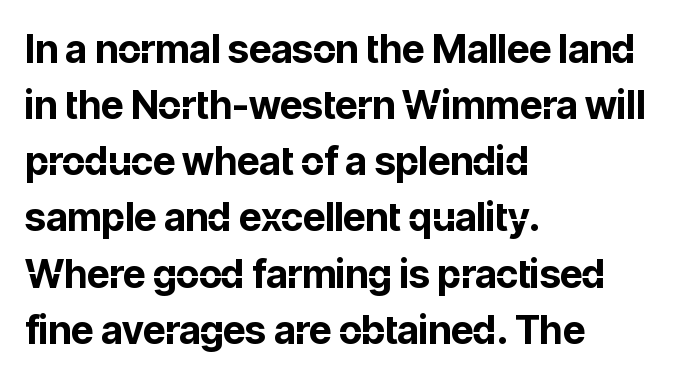
Q: Is the text bold? A: Yes.
Q: Is the text italic (slanted)? A: No, it is upright.
Q: Is the typeface a serif or a sans-serif typeface? A: Sans-serif.
Q: Is the text underlined? A: No.
Q: How is the paragraph aligned? A: Left-aligned.
Q: Is the spacing between letters normal or unusually wide? A: Normal.
Q: Is the spacing between lines tight, normal or loose? A: Normal.
Q: Width (condensed, normal, or wide)? A: Normal.
Q: Stroke contrast? A: Low.
Q: x-height? A: Medium.
Q: Monospaced? A: No.
